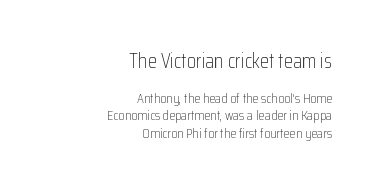
Q: Is the text bold? A: No.
Q: Is the text italic (slanted)? A: No, it is upright.
Q: Is the text underlined? A: No.
Q: How is the paragraph aligned? A: Right-aligned.
Q: Is the spacing between letters normal or unusually wide? A: Normal.
Q: Which block of text is set in a larger size, the first (top) or the second (bottom)? A: The first (top) one.
